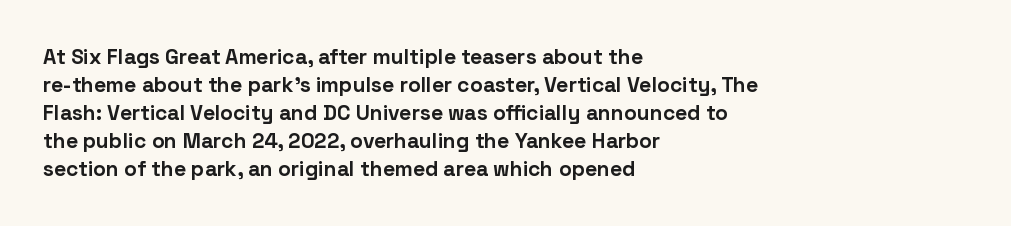
Style check: upright. Reading down the block, your eye returns to a fixed left position each line. This rendering leaves character spacing at its baseline value. Check under the words: just untouched page.
